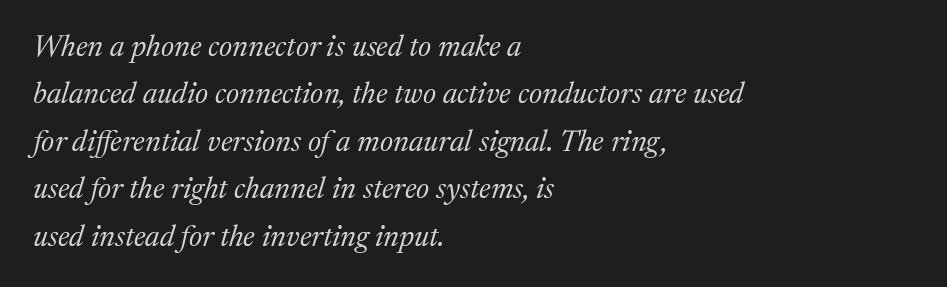
{"serif": "yes", "italic": "yes", "lean": "right", "slant_degrees": 17, "bold": "no", "weight": "regular", "width": "normal", "stroke_contrast": "medium", "x_height": "medium", "monospaced": "no", "underline": "no", "align": "left", "line_spacing": "normal", "line_spacing_ratio": 1.58, "letter_spacing": "normal", "letter_spacing_em": 0.0, "glyph_px": 30}
